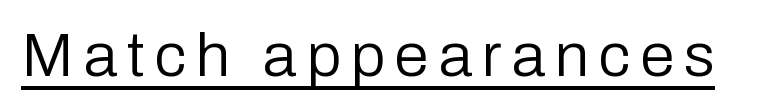
{"serif": "no", "italic": "no", "bold": "no", "weight": "regular", "width": "normal", "stroke_contrast": "low", "x_height": "medium", "monospaced": "no", "underline": "yes", "glyph_px": 62}
